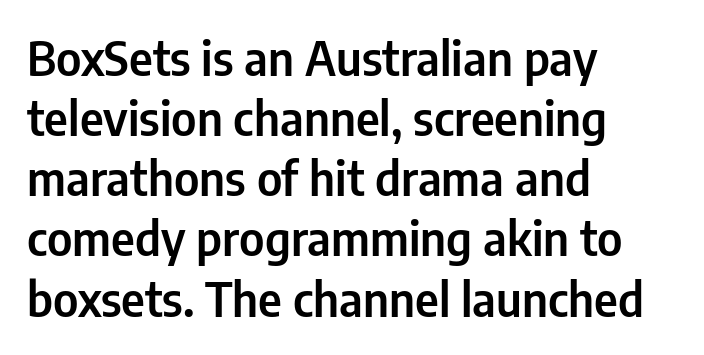
The image shows 47 px condensed sans-serif type, upright; set left-aligned, normal line spacing (1.28x), normal letter spacing, not underlined; low stroke contrast and a medium x-height.
